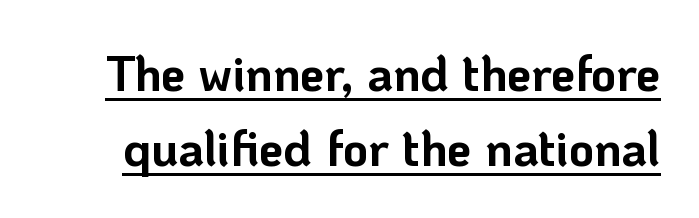
{"serif": "no", "italic": "no", "bold": "yes", "weight": "bold", "width": "normal", "stroke_contrast": "low", "x_height": "medium", "monospaced": "no", "underline": "yes", "line_spacing": "normal", "line_spacing_ratio": 1.53, "letter_spacing": "normal", "letter_spacing_em": 0.0, "glyph_px": 49}
